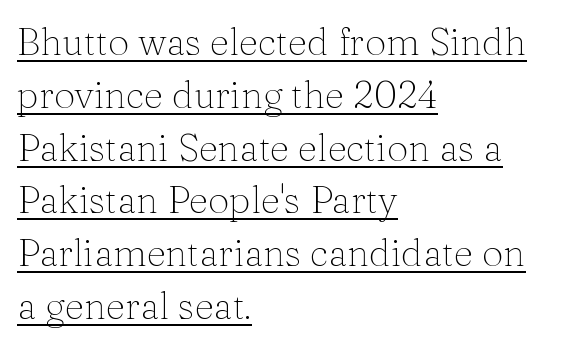
Nothing unusual about the tracking: characters are spaced as the font intends. Upright lettering throughout. Somebody hit Ctrl+U on this one — the words are underlined. Character widths vary here, with narrow letters taking less room than wide ones. These lines stack with their left ends in a neat column.
